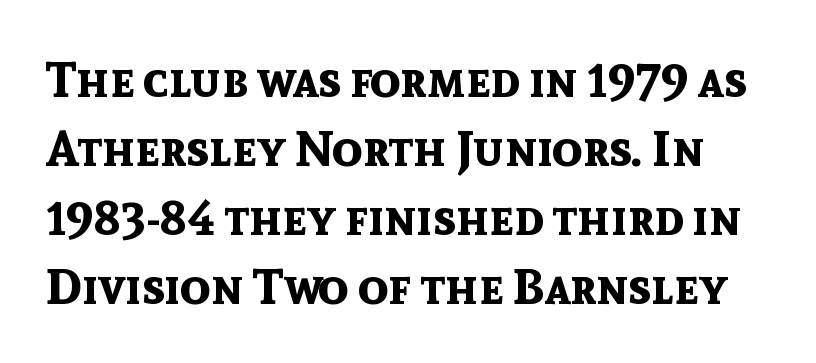
{"serif": "no", "italic": "no", "bold": "yes", "weight": "bold", "width": "normal", "x_height": "medium", "monospaced": "no", "underline": "no", "line_spacing": "normal", "line_spacing_ratio": 1.38, "letter_spacing": "normal", "letter_spacing_em": 0.0, "glyph_px": 50}
